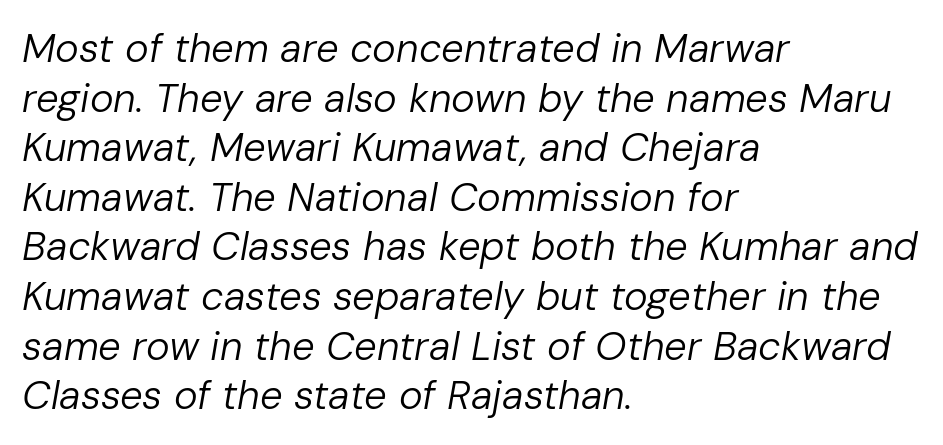
Tracking here is standard; glyphs follow each other at the usual distance. Where is the straight margin? On the left. A light-to-regular cut is what we see here. Just letters on the line, the space beneath them empty. Note the varied advance widths — an 'i' is clearly narrower than an 'm'.
